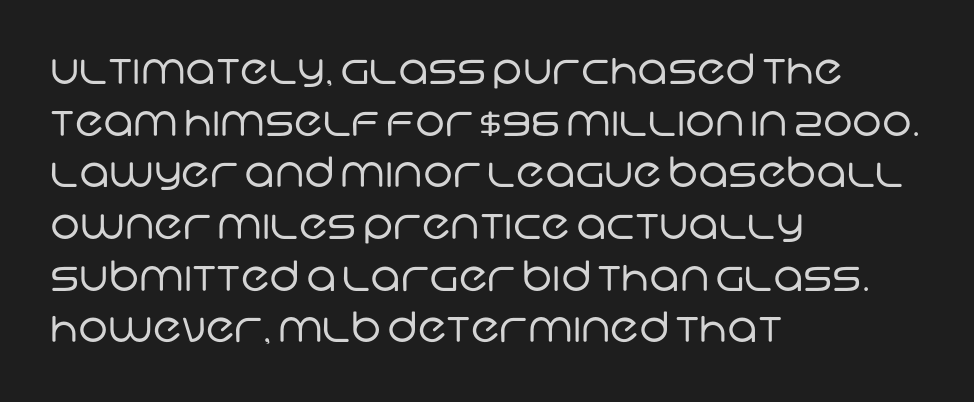
Q: Is the text bold? A: No.
Q: Is the typeface a serif or a sans-serif typeface? A: Sans-serif.
Q: Is the text underlined? A: No.
Q: How is the paragraph aligned? A: Left-aligned.
Q: Is the spacing between letters normal or unusually wide? A: Normal.
Q: Width (condensed, normal, or wide)? A: Normal.
Q: Stroke contrast? A: Low.
Q: x-height? A: Large.
Q: Monospaced? A: No.
